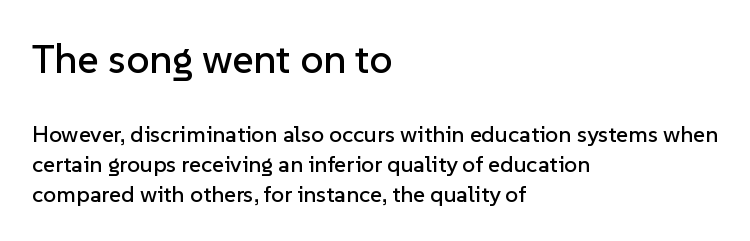
Left-aligned paragraph, ragged on the right. The letters in the upper block stand taller than those in the block below. Words appear dense and cohesive because spacing is normal. Do the characters align in a grid? No, the font is proportional. The rows are spaced the way most documents space them.
